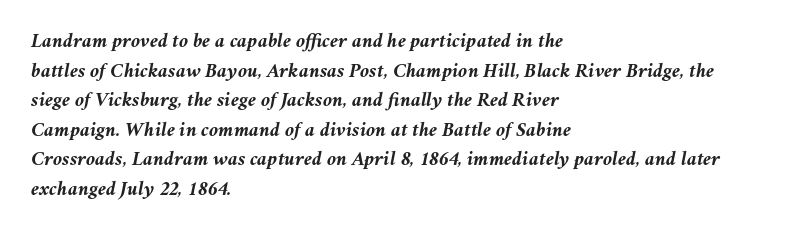
{"italic": "yes", "lean": "right", "slant_degrees": 11, "bold": "yes", "underline": "no", "align": "left", "line_spacing": "normal", "line_spacing_ratio": 1.41, "letter_spacing": "normal", "letter_spacing_em": 0.0, "glyph_px": 21}
